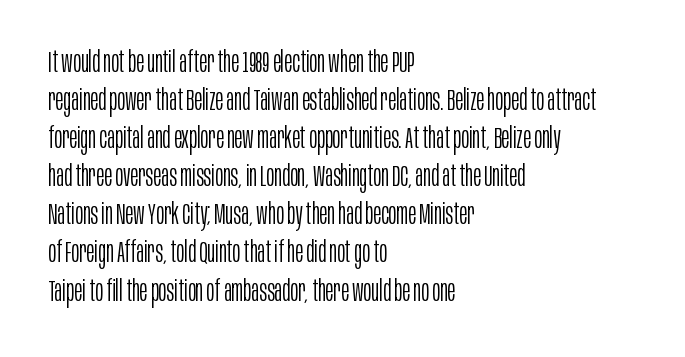
{"serif": "no", "italic": "no", "bold": "no", "weight": "light", "width": "condensed", "stroke_contrast": "low", "x_height": "large", "monospaced": "no", "underline": "no", "align": "left", "line_spacing": "normal", "line_spacing_ratio": 1.27, "letter_spacing": "normal", "letter_spacing_em": 0.0, "glyph_px": 30}
